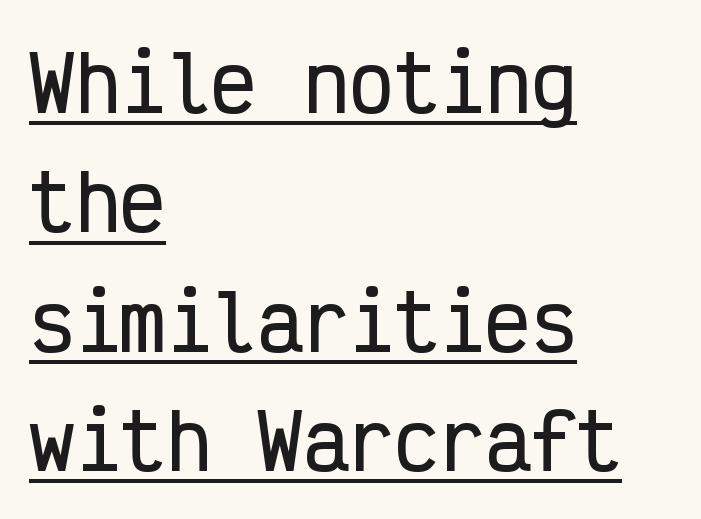
A typesetter would label this face a sans. Tall strokes in this sample are plumb rather than angled. This rendering uses left alignment, leaving the right contour irregular. If you measured baseline to baseline, you'd find a middling distance.
